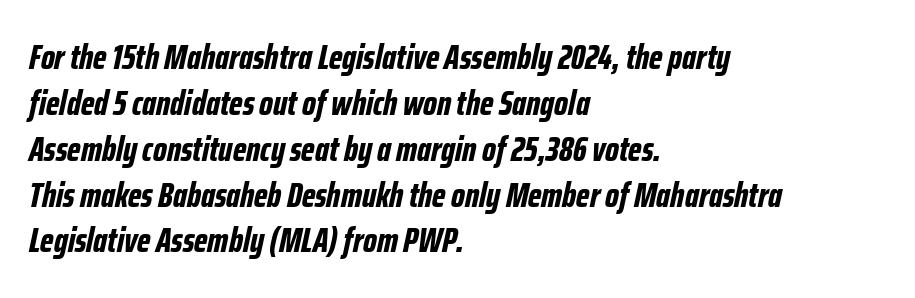
Q: Is the text bold? A: Yes.
Q: Is the text italic (slanted)? A: Yes, it leans right by about 12 degrees.
Q: Is the text underlined? A: No.
Q: How is the paragraph aligned? A: Left-aligned.
Q: Is the spacing between letters normal or unusually wide? A: Normal.
Q: Is the spacing between lines tight, normal or loose? A: Normal.
Q: Width (condensed, normal, or wide)? A: Condensed.
Q: Stroke contrast? A: Low.
Q: x-height? A: Medium.
Q: Monospaced? A: No.
